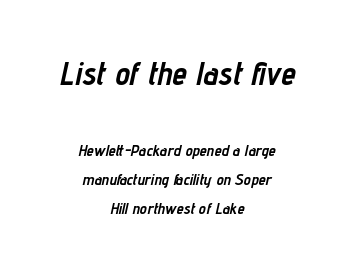
The image shows 33 px semibold, condensed type, italic (leaning right); set centered, line spacing 1.83x, normal letter spacing, not underlined; the first (top) block is 2.06x larger; low stroke contrast and a medium x-height.
